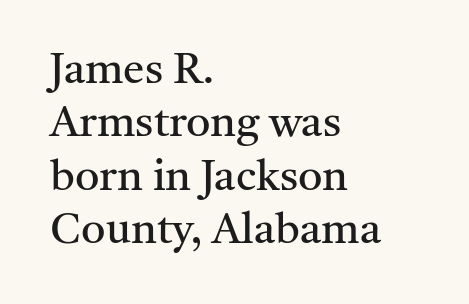
Spacing between characters is what you'd get straight out of the box. The paragraph shown leans on its left margin. A bare baseline throughout the passage. Type style note: has serifs. Italic: no, the glyphs are upright roman. Each letter keeps its own natural width here, so spacing adapts to shape.
